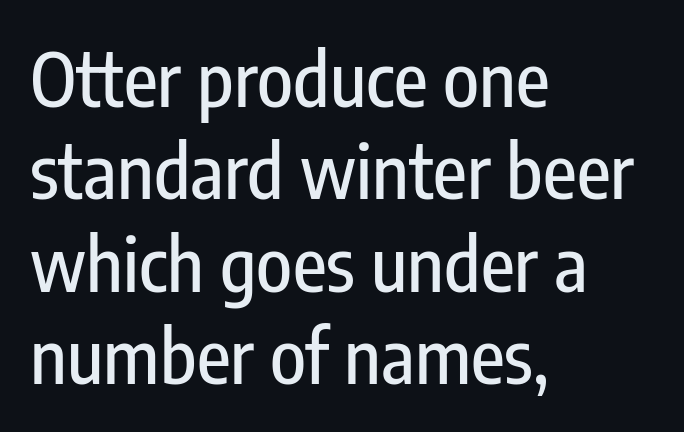
Q: Is the text italic (slanted)? A: No, it is upright.
Q: Is the typeface a serif or a sans-serif typeface? A: Sans-serif.
Q: Is the text underlined? A: No.
Q: How is the paragraph aligned? A: Left-aligned.
Q: Is the spacing between letters normal or unusually wide? A: Normal.
Q: Is the spacing between lines tight, normal or loose? A: Normal.
Q: Width (condensed, normal, or wide)? A: Condensed.
Q: Stroke contrast? A: Low.
Q: x-height? A: Medium.
Q: Monospaced? A: No.
